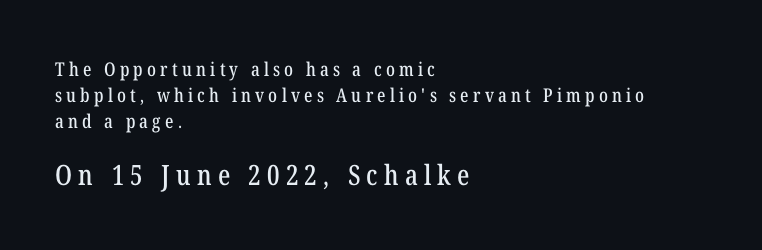
The image shows 28 px condensed serif type, upright; set left-aligned, normal line spacing (1.37x), unusually wide letter spacing (+0.22 em), not underlined; the second (bottom) block is 1.47x larger; low stroke contrast and a medium x-height.
